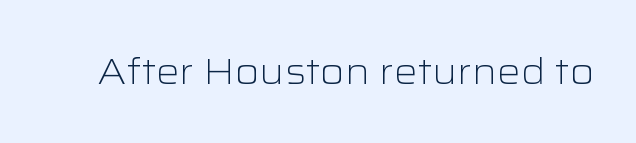
The image shows 37 px light, wide sans-serif type, upright; set normal letter spacing, not underlined; low stroke contrast and a medium x-height.
